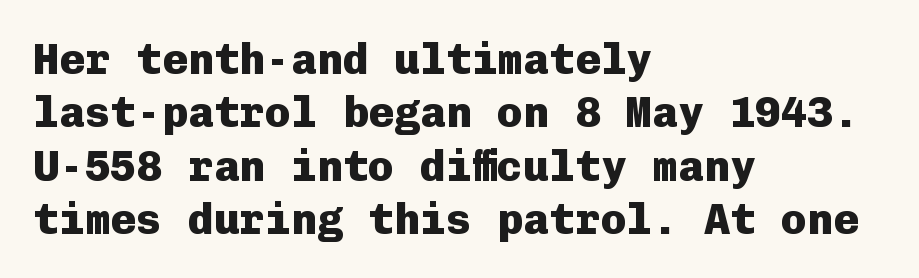
Q: Is the text bold? A: Yes.
Q: Is the text italic (slanted)? A: No, it is upright.
Q: Is the typeface a serif or a sans-serif typeface? A: Sans-serif.
Q: Is the text underlined? A: No.
Q: How is the paragraph aligned? A: Left-aligned.
Q: Is the spacing between letters normal or unusually wide? A: Normal.
Q: Width (condensed, normal, or wide)? A: Normal.
Q: Stroke contrast? A: Low.
Q: x-height? A: Medium.
Q: Monospaced? A: Yes.
